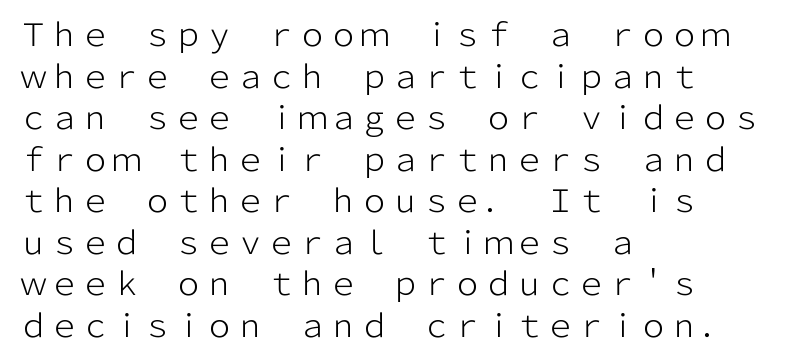
{"serif": "no", "italic": "no", "bold": "no", "weight": "light", "width": "normal", "stroke_contrast": "low", "x_height": "medium", "monospaced": "no", "underline": "no", "align": "left", "line_spacing": "normal", "line_spacing_ratio": 1.34, "letter_spacing": "normal", "letter_spacing_em": 0.0, "glyph_px": 31}
